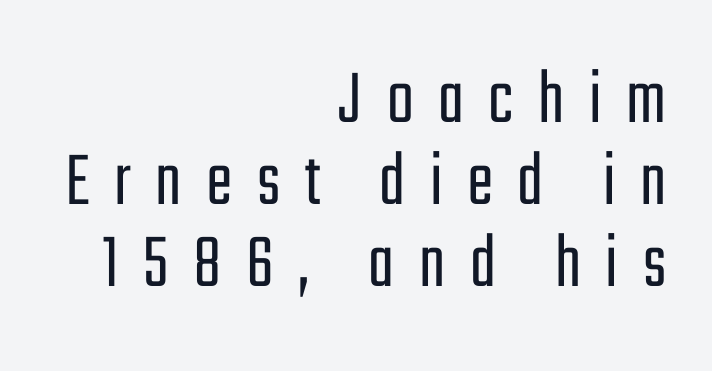
The horizontal fit of the characters is loose and conspicuously gappy. Nothing sits at the stroke ends, so this counts as sans-serif. Every stem runs plumb, perpendicular to the baseline. This block would grow much taller if given ordinary leading; it's compressed now. Proportional: the letters do not fall into vertical columns. Words float on clear page, feet unadorned.
